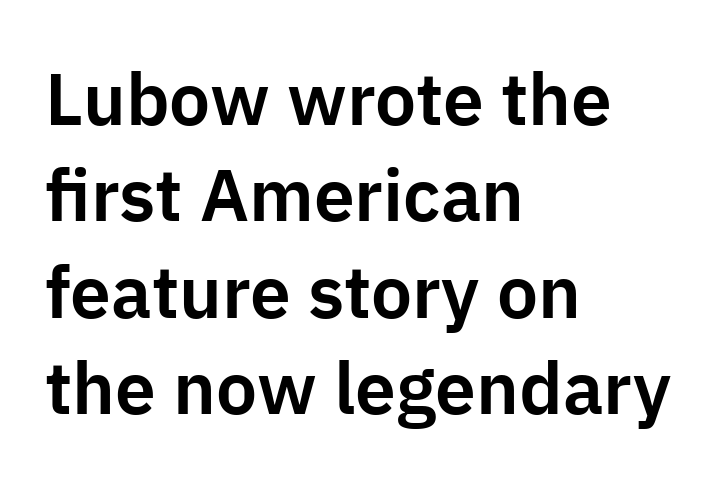
{"serif": "no", "italic": "no", "width": "normal", "stroke_contrast": "low", "x_height": "medium", "monospaced": "no", "underline": "no", "align": "left", "line_spacing": "normal", "line_spacing_ratio": 1.32, "letter_spacing": "normal", "letter_spacing_em": 0.0, "glyph_px": 73}
